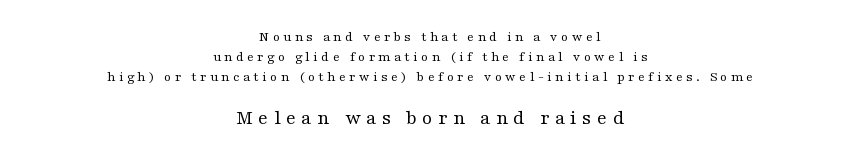
This sample uses expanded letter spacing, leaving extra air between glyphs. Notice how descenders clear the ascenders below comfortably — that's standard leading. Compared with a flush-left layout, this one balances lines on the center instead. This is not heavy type; no bold has been used.
